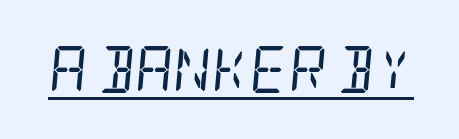
Q: Is the text bold? A: No.
Q: Is the text italic (slanted)? A: Yes, it leans right by about 5 degrees.
Q: Is the typeface a serif or a sans-serif typeface? A: Serif.
Q: Is the text underlined? A: Yes.
Q: Is the spacing between letters normal or unusually wide? A: Normal.
Q: Width (condensed, normal, or wide)? A: Condensed.
Q: Stroke contrast? A: Low.
Q: x-height? A: Large.
